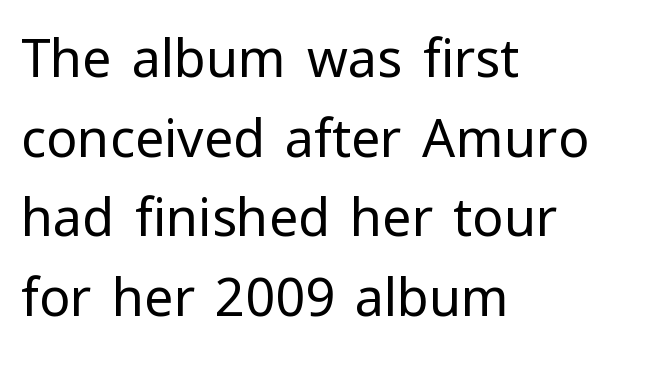
{"serif": "no", "italic": "no", "bold": "no", "weight": "regular", "width": "normal", "stroke_contrast": "low", "x_height": "medium", "monospaced": "no", "underline": "no", "align": "left", "line_spacing": "normal", "line_spacing_ratio": 1.53, "letter_spacing": "normal", "letter_spacing_em": 0.0, "glyph_px": 52}
